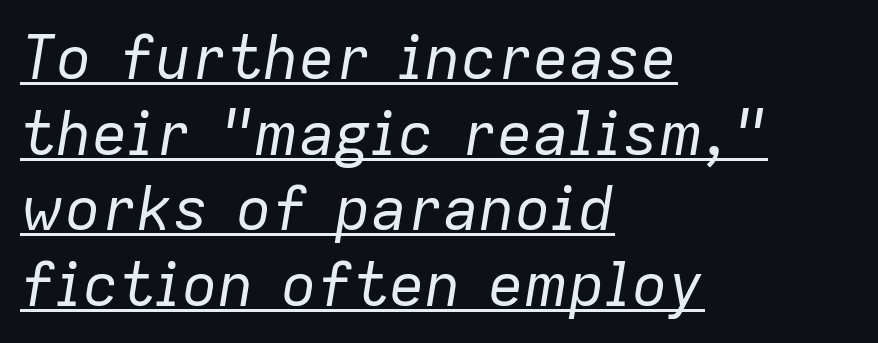
{"italic": "yes", "lean": "right", "slant_degrees": 9, "bold": "no", "weight": "regular", "width": "normal", "stroke_contrast": "low", "x_height": "medium", "monospaced": "no", "underline": "yes", "align": "left", "line_spacing": "normal", "line_spacing_ratio": 1.26, "letter_spacing": "normal", "letter_spacing_em": 0.0, "glyph_px": 60}
